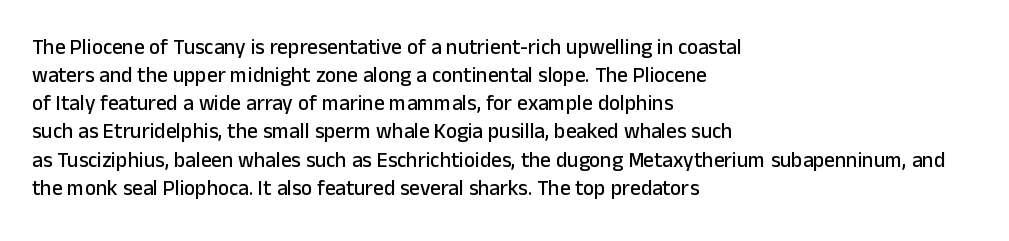
Teacher's note: observe the even left margin — that is flush-left alignment. No italicization has been applied; the sample stays upright. Clear beneath every line of the passage. Honestly, the letter spacing is just normal — you wouldn't notice it. A typesetter would call this leading conventional body-copy spacing.
